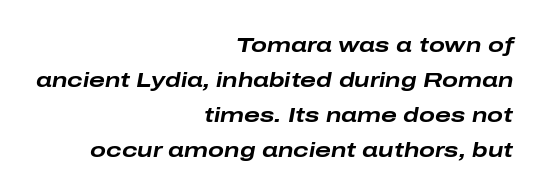
The image shows 21 px bold type, italic (leaning right); set right-aligned, normal line spacing (1.67x), normal letter spacing, not underlined.
